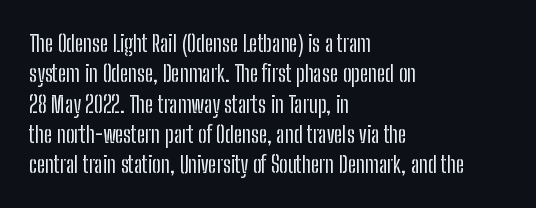
{"italic": "no", "underline": "no", "align": "left", "line_spacing": "normal", "line_spacing_ratio": 1.32, "letter_spacing": "normal", "letter_spacing_em": 0.0, "glyph_px": 23}
